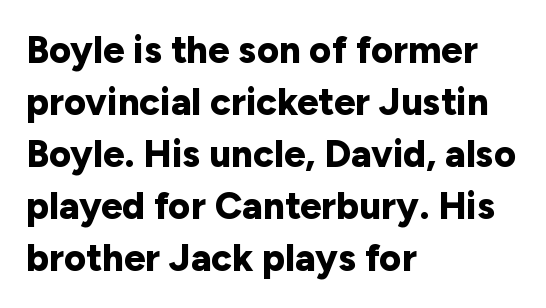
The image shows 38 px bold sans-serif type, upright; set left-aligned, normal line spacing (1.37x), normal letter spacing, not underlined; low stroke contrast and a medium x-height.
